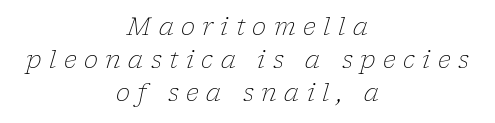
You could only call the tracking loose — the letters float apart. Each line is balanced around a shared central axis. Nothing heavy about these letters — not bold at all. Is there much room between lines? A standard amount, neither cramped nor airy. The specimen reads as italic at a glance.
